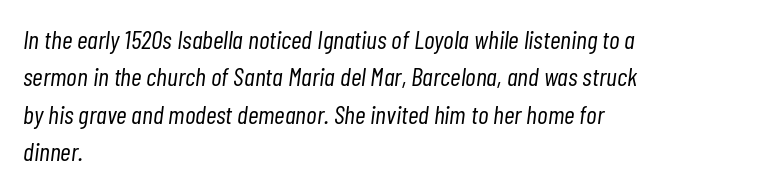
Q: Is the text bold? A: No.
Q: Is the text italic (slanted)? A: Yes, it leans right by about 7 degrees.
Q: Is the text underlined? A: No.
Q: How is the paragraph aligned? A: Left-aligned.
Q: Is the spacing between letters normal or unusually wide? A: Normal.
Q: Is the spacing between lines tight, normal or loose? A: Normal.
